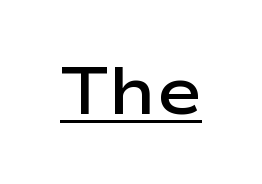
The image shows 67 px semibold, wide sans-serif type, upright; set normal letter spacing, underlined; low stroke contrast and a medium x-height.
